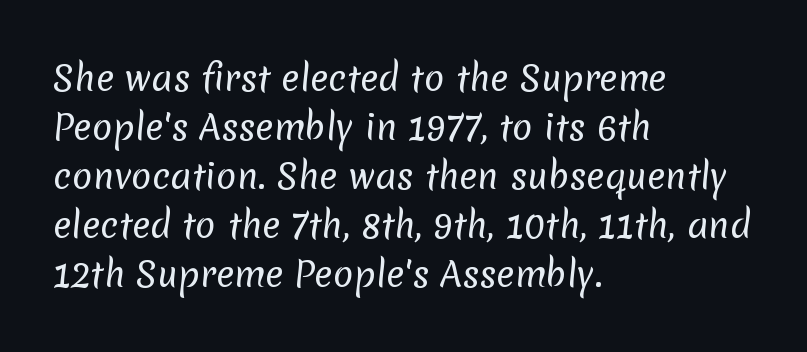
{"serif": "no", "bold": "no", "weight": "regular", "width": "normal", "stroke_contrast": "low", "x_height": "medium", "monospaced": "no", "underline": "no", "align": "left", "line_spacing": "normal", "line_spacing_ratio": 1.44, "letter_spacing": "normal", "letter_spacing_em": 0.0, "glyph_px": 34}
